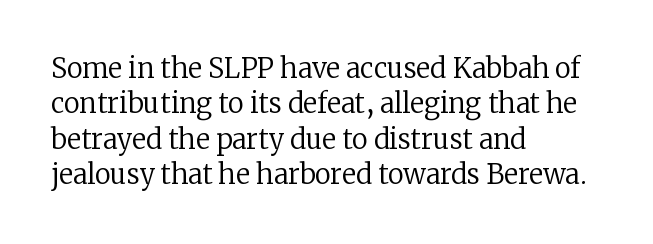
The image shows 27 px text type, upright; set left-aligned, normal line spacing (1.31x), normal letter spacing, not underlined.
